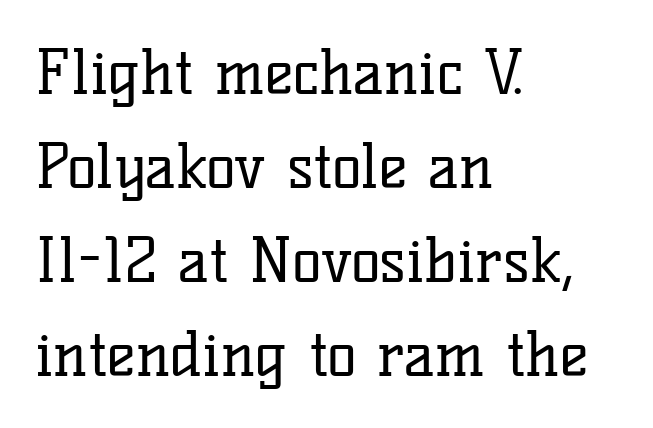
The image shows 61 px regular-weight serif type, upright; set left-aligned, normal line spacing (1.54x), normal letter spacing, not underlined; low stroke contrast and a medium x-height.
